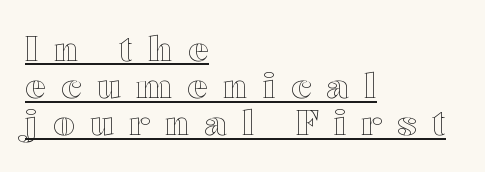
{"italic": "no", "width": "wide", "x_height": "medium", "monospaced": "no", "underline": "yes", "align": "left", "line_spacing": "tight", "line_spacing_ratio": 1.09, "letter_spacing": "wide", "letter_spacing_em": 0.46, "glyph_px": 34}
